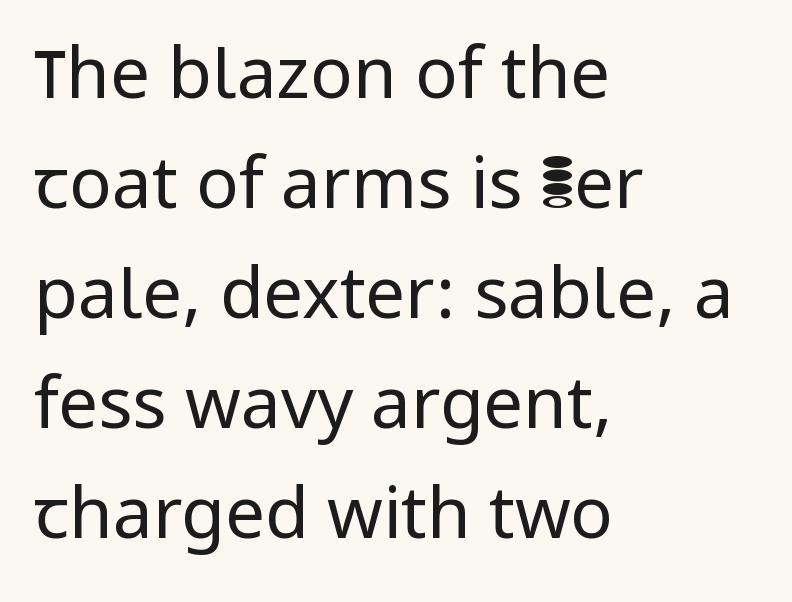
{"serif": "no", "italic": "no", "bold": "no", "weight": "regular", "width": "normal", "stroke_contrast": "low", "x_height": "medium", "monospaced": "no", "underline": "no", "align": "left", "line_spacing": "normal", "line_spacing_ratio": 1.55, "letter_spacing": "normal", "letter_spacing_em": 0.0, "glyph_px": 71}
